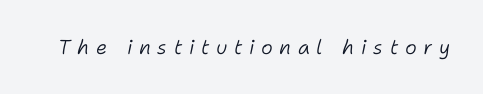
An italicized treatment has been applied to the whole sample. The zone under the glyphs is completely vacant. Bold? No — there's no thickening of the strokes. A typesetter would call this heavily tracked-out type.
